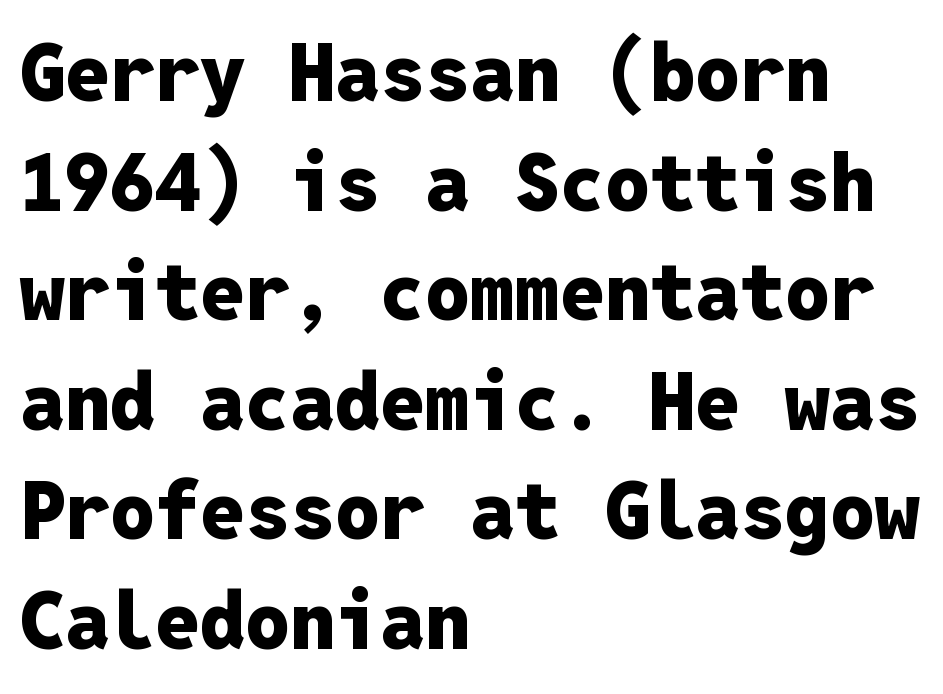
{"serif": "no", "italic": "no", "bold": "yes", "weight": "heavy", "width": "normal", "stroke_contrast": "low", "x_height": "medium", "monospaced": "yes", "underline": "no", "align": "left", "line_spacing": "normal", "line_spacing_ratio": 1.37, "letter_spacing": "normal", "letter_spacing_em": 0.0, "glyph_px": 80}
